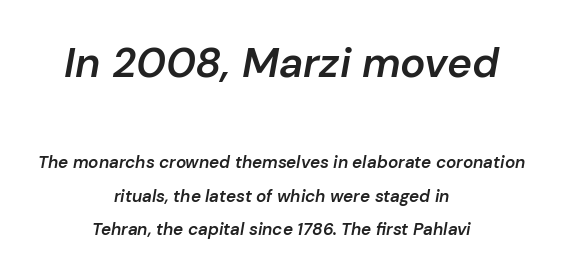
Firm but not heavy-handed strokes: this text is semibold. These lines are rendered in a variable-pitch font. Here the glyphs are tracked normally, forming tight word shapes. Size contrast runs from large at the top to small at the bottom.
